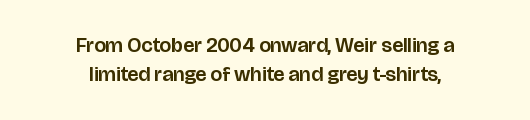
{"italic": "no", "underline": "no", "align": "center", "line_spacing": "normal", "line_spacing_ratio": 1.39, "letter_spacing": "normal", "letter_spacing_em": 0.0, "glyph_px": 21}
